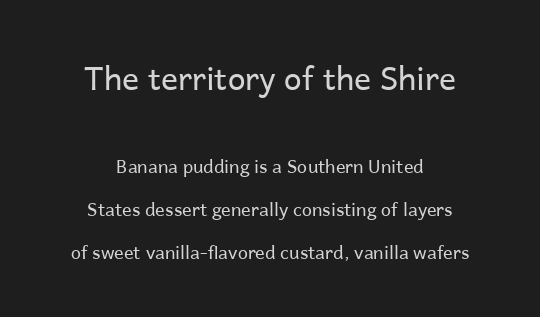
It's the straight-up-and-down kind of type. This sample is center-justified, so both line endings float freely. Compare the two chunks: the upper has the greater cap height. Varying glyph widths throughout — classic text-font behaviour. The gaps between neighbouring characters are ordinary and unremarkable.
